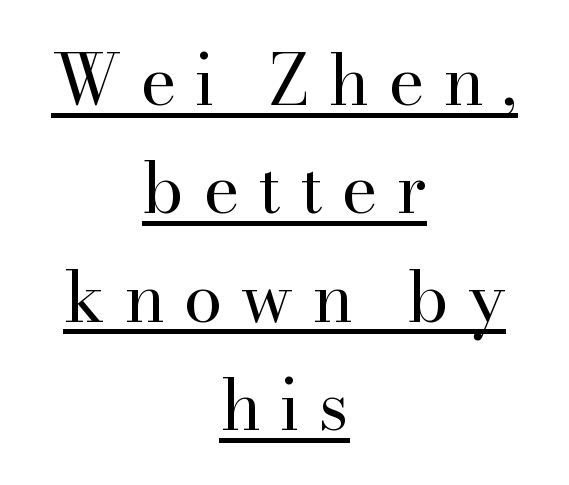
{"serif": "yes", "italic": "no", "bold": "no", "weight": "regular", "width": "normal", "stroke_contrast": "high", "x_height": "small", "monospaced": "no", "underline": "yes", "align": "center", "line_spacing": "normal", "line_spacing_ratio": 1.57, "letter_spacing": "wide", "letter_spacing_em": 0.27, "glyph_px": 69}
